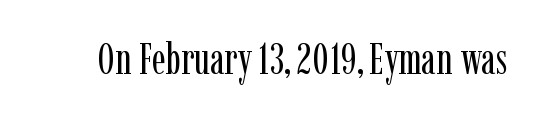
The image shows 44 px regular-weight, condensed serif type, upright; set normal letter spacing, not underlined; low stroke contrast and a medium x-height.
